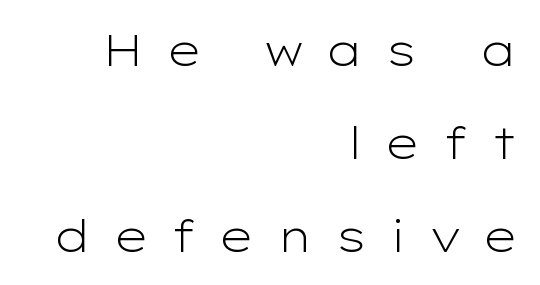
The image shows 44 px light, wide sans-serif type, upright; set right-aligned, loose line spacing (2.11x), unusually wide letter spacing (+0.5 em), not underlined; low stroke contrast and a medium x-height.
